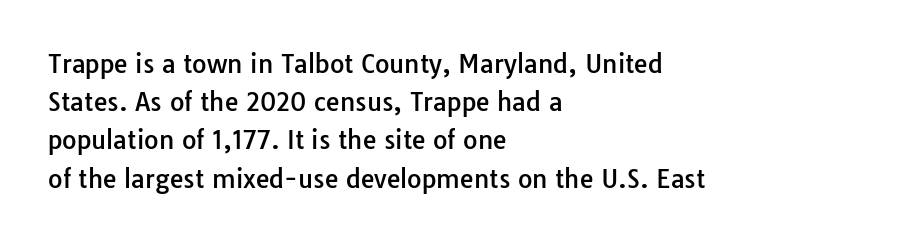
The image shows 25 px text type, upright; set left-aligned, normal line spacing (1.53x), normal letter spacing, not underlined.
